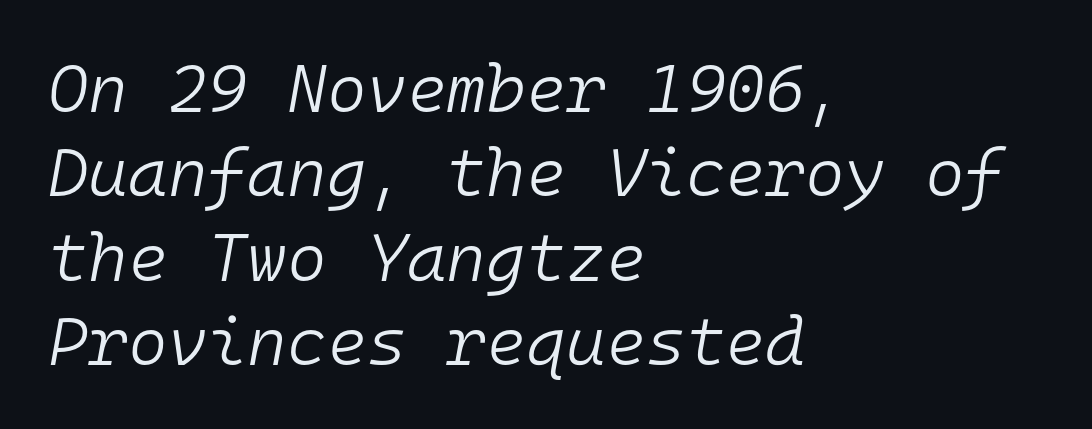
Q: Is the text bold? A: No.
Q: Is the text italic (slanted)? A: Yes, it leans right by about 10 degrees.
Q: Is the text underlined? A: No.
Q: How is the paragraph aligned? A: Left-aligned.
Q: Is the spacing between letters normal or unusually wide? A: Normal.
Q: Width (condensed, normal, or wide)? A: Normal.
Q: Stroke contrast? A: Low.
Q: x-height? A: Medium.
Q: Monospaced? A: Yes.
